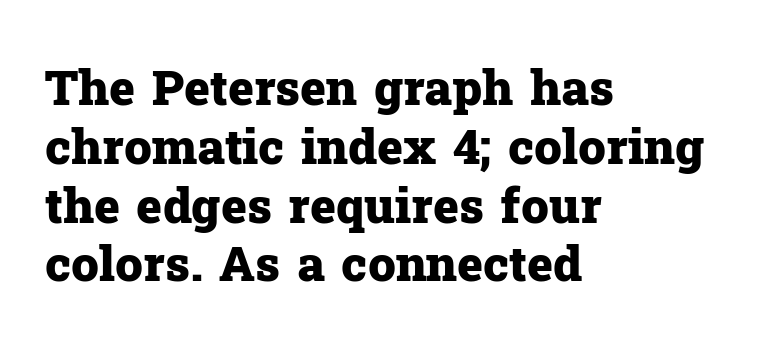
{"serif": "yes", "italic": "no", "bold": "yes", "weight": "heavy", "width": "normal", "stroke_contrast": "low", "x_height": "medium", "monospaced": "no", "underline": "no", "align": "left", "line_spacing_ratio": 1.2, "letter_spacing": "normal", "letter_spacing_em": 0.0, "glyph_px": 49}
